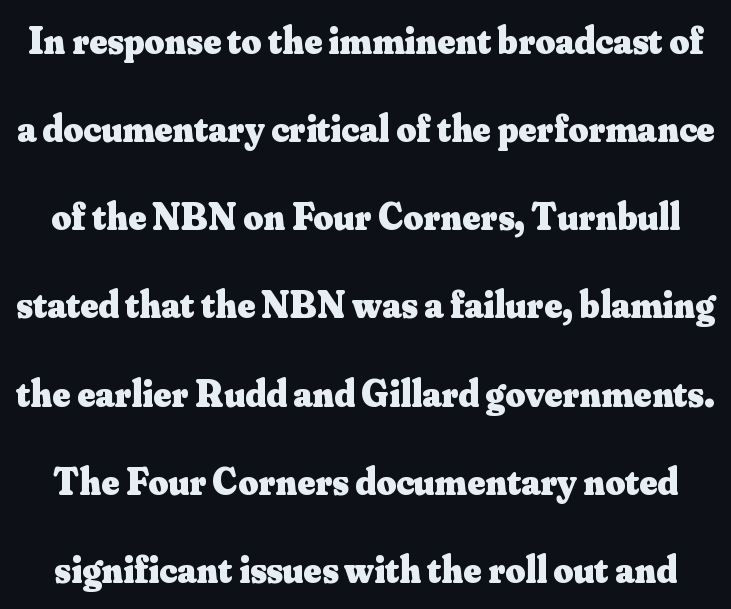
Q: Is the text bold? A: Yes.
Q: Is the text italic (slanted)? A: No, it is upright.
Q: Is the typeface a serif or a sans-serif typeface? A: Serif.
Q: Is the text underlined? A: No.
Q: Is the spacing between letters normal or unusually wide? A: Normal.
Q: Is the spacing between lines tight, normal or loose? A: Loose.
Q: Width (condensed, normal, or wide)? A: Normal.
Q: Stroke contrast? A: Medium.
Q: x-height? A: Small.
Q: Monospaced? A: No.
